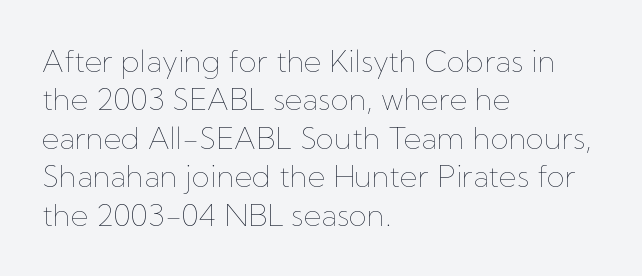
{"italic": "no", "bold": "no", "weight": "thin", "width": "normal", "stroke_contrast": "low", "x_height": "medium", "monospaced": "no", "underline": "no", "align": "left", "line_spacing": "normal", "line_spacing_ratio": 1.28, "letter_spacing": "normal", "letter_spacing_em": 0.0, "glyph_px": 30}
